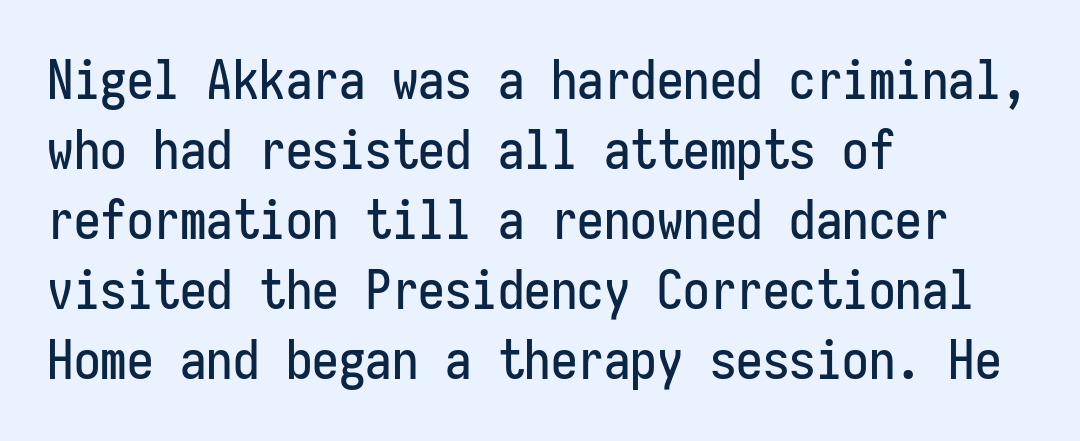
Q: Is the text italic (slanted)? A: No, it is upright.
Q: Is the typeface a serif or a sans-serif typeface? A: Sans-serif.
Q: Is the text underlined? A: No.
Q: How is the paragraph aligned? A: Left-aligned.
Q: Is the spacing between letters normal or unusually wide? A: Normal.
Q: Is the spacing between lines tight, normal or loose? A: Normal.
Q: Width (condensed, normal, or wide)? A: Condensed.
Q: Stroke contrast? A: Low.
Q: x-height? A: Medium.
Q: Monospaced? A: Yes.
